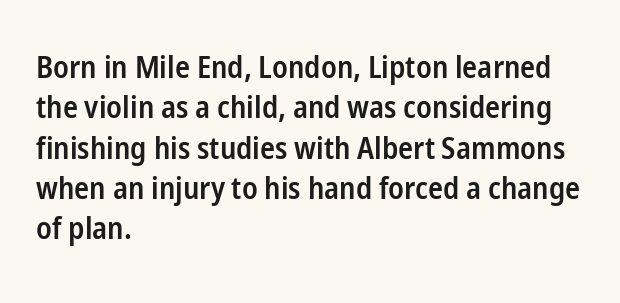
{"serif": "no", "italic": "no", "bold": "semi", "weight": "semibold", "width": "condensed", "stroke_contrast": "low", "x_height": "medium", "monospaced": "no", "underline": "no", "align": "left", "line_spacing": "normal", "line_spacing_ratio": 1.3, "letter_spacing": "normal", "letter_spacing_em": 0.0, "glyph_px": 31}
